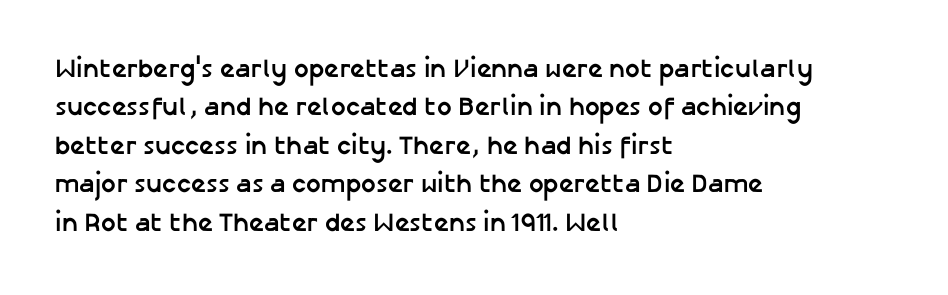
Q: Is the text bold? A: Yes.
Q: Is the text italic (slanted)? A: No, it is upright.
Q: Is the text underlined? A: No.
Q: How is the paragraph aligned? A: Left-aligned.
Q: Is the spacing between letters normal or unusually wide? A: Normal.
Q: Is the spacing between lines tight, normal or loose? A: Normal.
